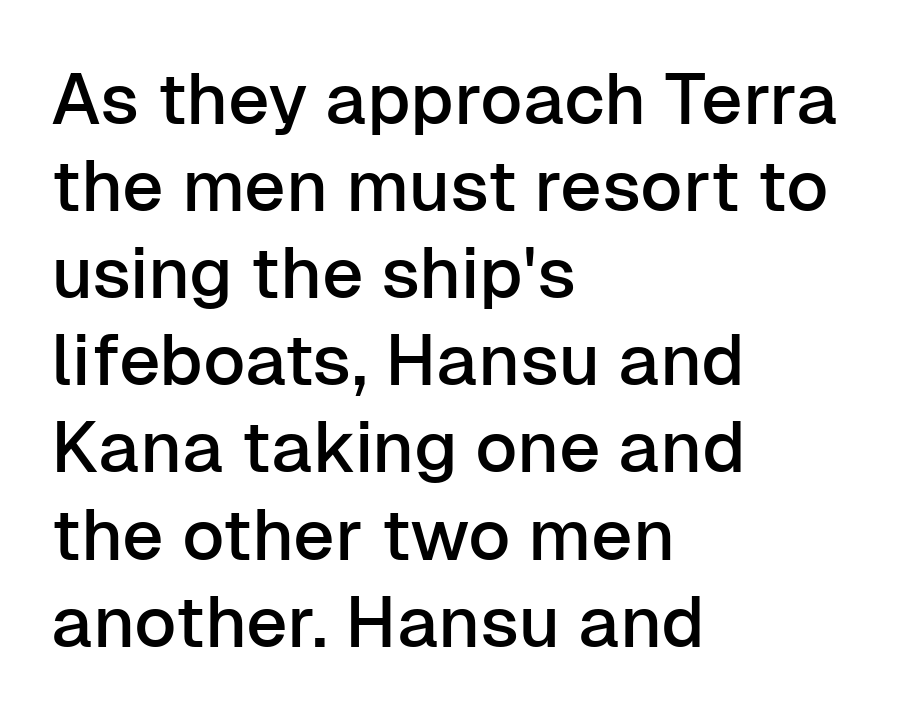
The passage shown is typeset with a sans-serif family. The passage shown is not underscored anywhere. Think of a printed novel: that variable character pitch is what you see here. Nope, not italic — everything's standing straight.
